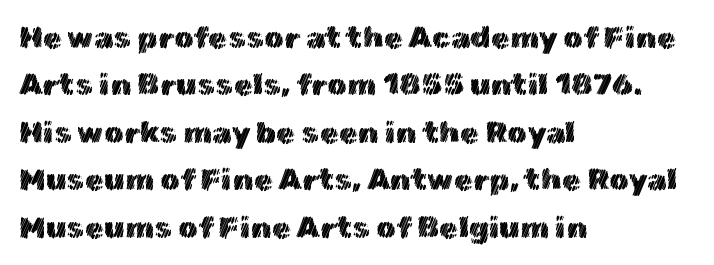
Q: Is the text italic (slanted)? A: No, it is upright.
Q: Is the text underlined? A: No.
Q: How is the paragraph aligned? A: Left-aligned.
Q: Is the spacing between letters normal or unusually wide? A: Normal.
Q: Is the spacing between lines tight, normal or loose? A: Normal.
Q: Width (condensed, normal, or wide)? A: Normal.
Q: x-height? A: Medium.
Q: Monospaced? A: No.
